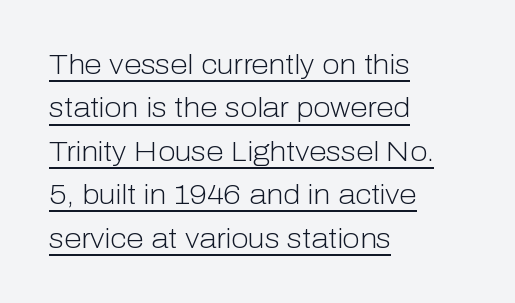
Bold? No — there's no thickening of the strokes. Note the varied advance widths — an 'i' is clearly narrower than an 'm'. Check the space under the baseline: a stroke is drawn there. Type style note: lacks serifs. Students, observe: this is what conventionally led text looks like.
